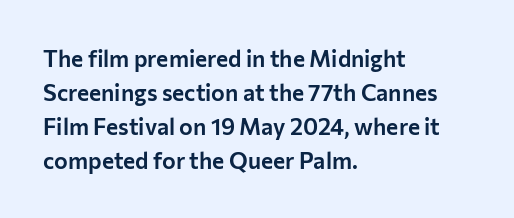
Q: Is the text italic (slanted)? A: No, it is upright.
Q: Is the text underlined? A: No.
Q: How is the paragraph aligned? A: Left-aligned.
Q: Is the spacing between letters normal or unusually wide? A: Normal.
Q: Is the spacing between lines tight, normal or loose? A: Normal.
